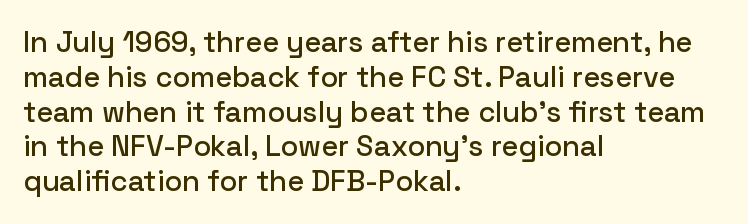
The image shows 29 px sans-serif type, upright; set left-aligned, line spacing 1.2x, normal letter spacing, not underlined; low stroke contrast and a medium x-height.
